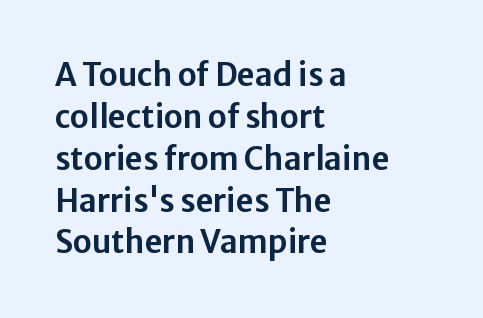
{"serif": "no", "italic": "no", "width": "normal", "stroke_contrast": "low", "x_height": "medium", "monospaced": "no", "underline": "no", "align": "left", "line_spacing": "normal", "line_spacing_ratio": 1.35, "letter_spacing": "normal", "letter_spacing_em": 0.0, "glyph_px": 31}
